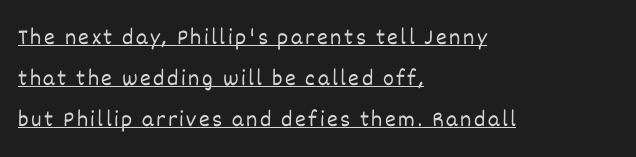
{"italic": "no", "bold": "no", "underline": "yes", "align": "left", "line_spacing_ratio": 1.78, "glyph_px": 23}
